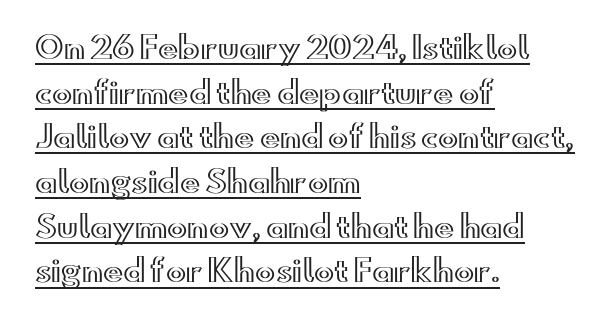
The image shows 30 px wide type, upright; set left-aligned, normal line spacing (1.49x), normal letter spacing, underlined; a small x-height.
